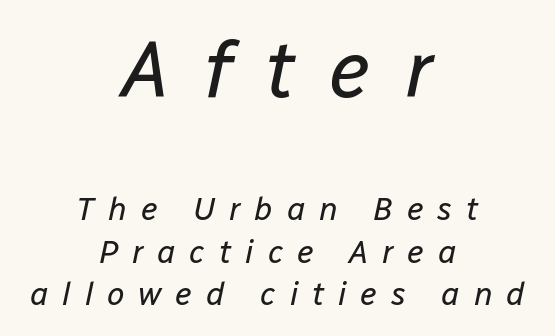
The image shows 79 px regular-weight type, italic (leaning right); set centered, normal line spacing (1.32x), unusually wide letter spacing (+0.43 em), not underlined; the first (top) block is 2.47x larger; low stroke contrast and a medium x-height.
